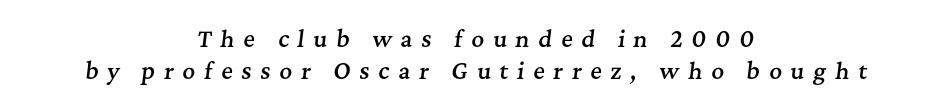
The image shows 22 px text type, italic (leaning right); set centered, normal line spacing (1.47x), unusually wide letter spacing (+0.4 em), not underlined.
